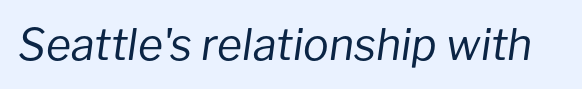
Q: Is the text bold? A: No.
Q: Is the text italic (slanted)? A: Yes, it leans right by about 8 degrees.
Q: Is the text underlined? A: No.
Q: Is the spacing between letters normal or unusually wide? A: Normal.
Q: Width (condensed, normal, or wide)? A: Normal.
Q: Stroke contrast? A: Low.
Q: x-height? A: Medium.
Q: Monospaced? A: No.
